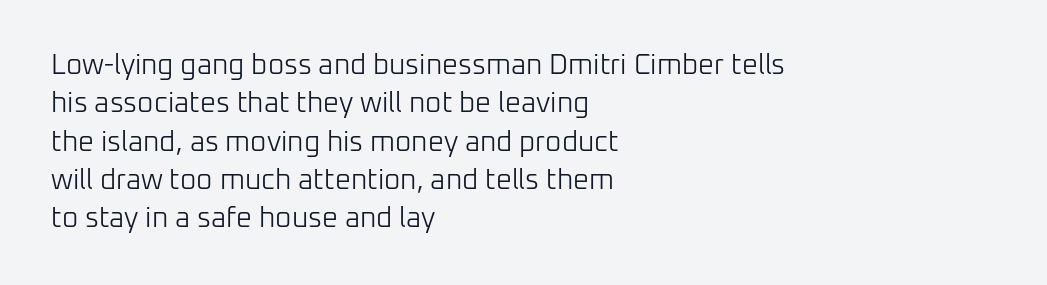
{"serif": "no", "italic": "no", "bold": "no", "weight": "light", "width": "normal", "stroke_contrast": "low", "x_height": "medium", "monospaced": "no", "underline": "no", "align": "left", "line_spacing": "normal", "line_spacing_ratio": 1.37, "letter_spacing": "normal", "letter_spacing_em": 0.0, "glyph_px": 28}
